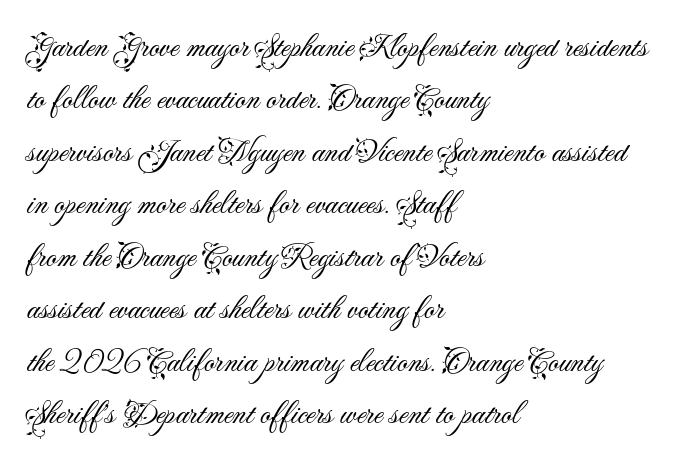
{"serif": "no", "bold": "no", "weight": "light", "width": "normal", "stroke_contrast": "medium", "x_height": "small", "monospaced": "no", "underline": "no", "align": "left", "line_spacing": "normal", "line_spacing_ratio": 1.59, "letter_spacing": "normal", "letter_spacing_em": 0.0, "glyph_px": 33}
